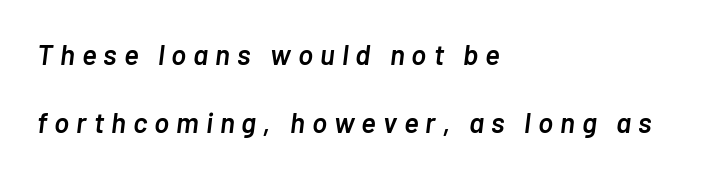
{"italic": "yes", "lean": "right", "slant_degrees": 7, "bold": "semi", "weight": "semibold", "width": "normal", "stroke_contrast": "low", "x_height": "medium", "monospaced": "no", "underline": "no", "align": "left", "line_spacing": "loose", "line_spacing_ratio": 2.42, "letter_spacing": "wide", "letter_spacing_em": 0.25, "glyph_px": 28}
